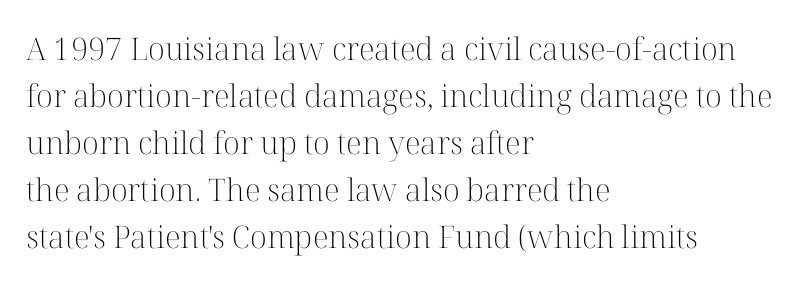
{"serif": "yes", "italic": "no", "bold": "no", "weight": "light", "width": "normal", "stroke_contrast": "high", "x_height": "medium", "monospaced": "no", "underline": "no", "align": "left", "line_spacing": "normal", "line_spacing_ratio": 1.52, "letter_spacing": "normal", "letter_spacing_em": 0.0, "glyph_px": 31}
